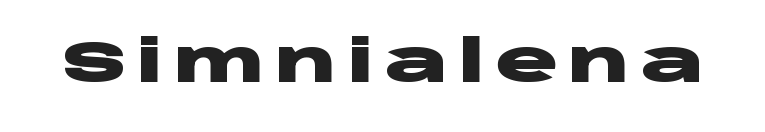
The image shows 59 px heavy, wide sans-serif type, upright; set not underlined; low stroke contrast and a large x-height.
